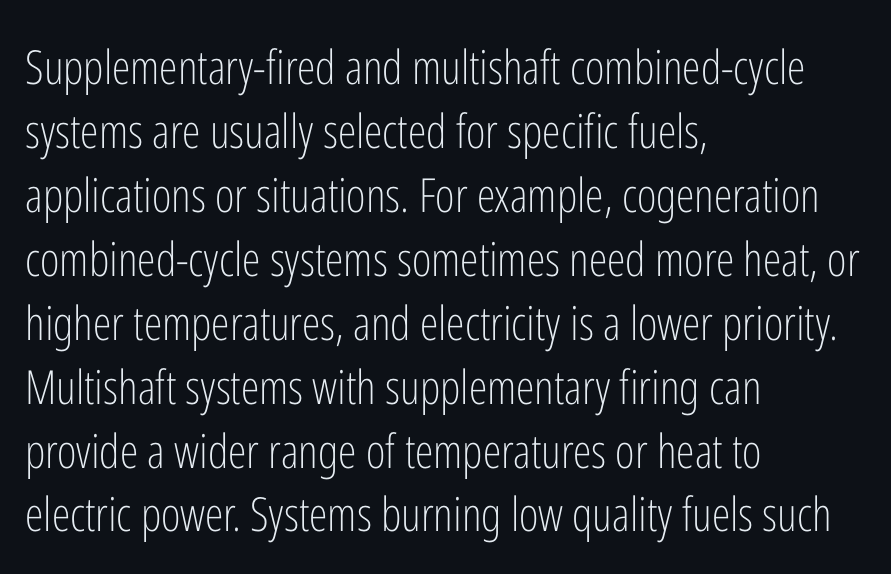
Q: Is the text bold? A: No.
Q: Is the text italic (slanted)? A: No, it is upright.
Q: Is the typeface a serif or a sans-serif typeface? A: Sans-serif.
Q: Is the text underlined? A: No.
Q: How is the paragraph aligned? A: Left-aligned.
Q: Is the spacing between letters normal or unusually wide? A: Normal.
Q: Is the spacing between lines tight, normal or loose? A: Normal.
Q: Width (condensed, normal, or wide)? A: Condensed.
Q: Stroke contrast? A: Low.
Q: x-height? A: Medium.
Q: Monospaced? A: No.
